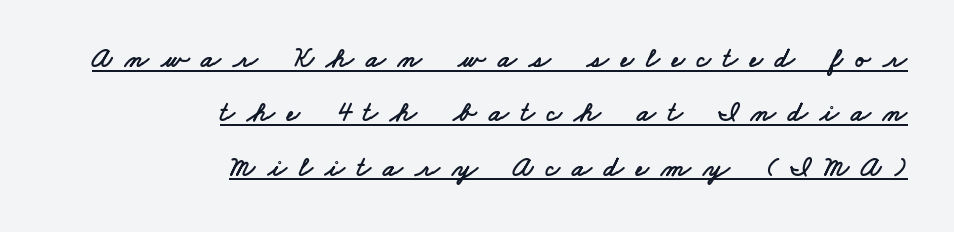
Q: Is the typeface a serif or a sans-serif typeface? A: Sans-serif.
Q: Is the text underlined? A: Yes.
Q: How is the paragraph aligned? A: Right-aligned.
Q: Is the spacing between letters normal or unusually wide? A: Unusually wide.
Q: Is the spacing between lines tight, normal or loose? A: Loose.
Q: Width (condensed, normal, or wide)? A: Wide.
Q: Stroke contrast? A: Low.
Q: x-height? A: Small.
Q: Monospaced? A: No.
